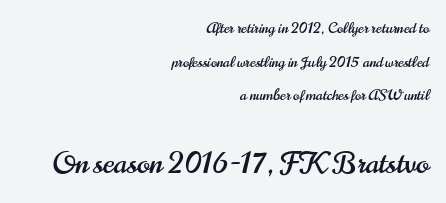
Q: Is the text italic (slanted)? A: Yes.
Q: Is the typeface a serif or a sans-serif typeface? A: Sans-serif.
Q: Is the text underlined? A: No.
Q: How is the paragraph aligned? A: Right-aligned.
Q: Is the spacing between letters normal or unusually wide? A: Normal.
Q: Is the spacing between lines tight, normal or loose? A: Loose.
Q: Which block of text is set in a larger size, the first (top) or the second (bottom)? A: The second (bottom) one.
Q: Width (condensed, normal, or wide)? A: Condensed.
Q: Stroke contrast? A: High.
Q: x-height? A: Small.
Q: Monospaced? A: No.
